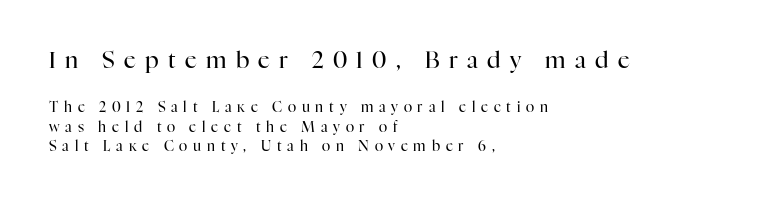
Any mark beneath the type? The region is blank. Horizontally, the lines are justified to the leading edge only. What stands out about the letter spacing? Its width — letters are far apart. Stroke mass is kept to a normal reading level or below. Does the leading feel generous? No, just average.
